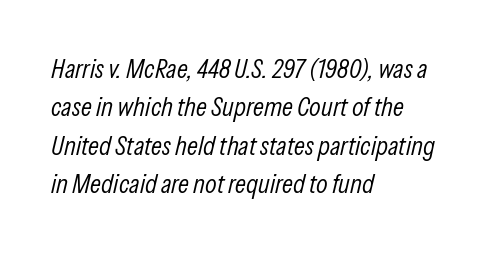
{"italic": "yes", "lean": "right", "slant_degrees": 13, "bold": "no", "underline": "no", "align": "left", "line_spacing": "normal", "line_spacing_ratio": 1.42, "letter_spacing": "normal", "letter_spacing_em": 0.0, "glyph_px": 27}
